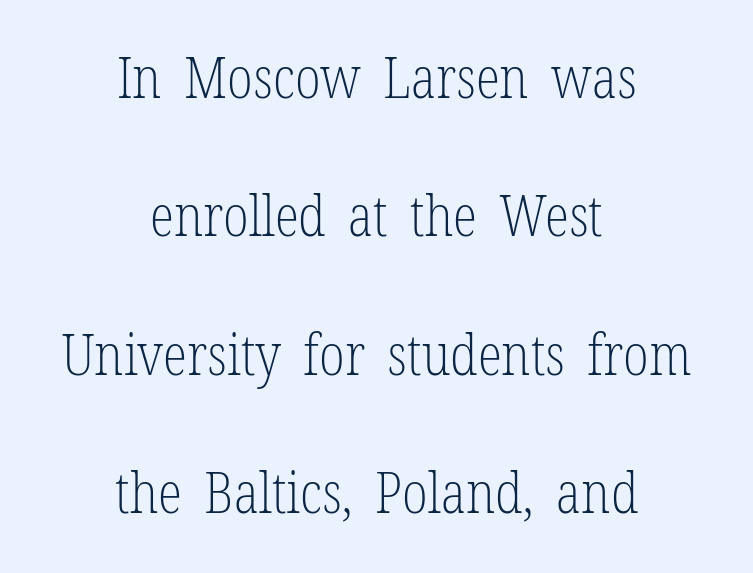
Q: Is the text bold? A: No.
Q: Is the text italic (slanted)? A: No, it is upright.
Q: Is the typeface a serif or a sans-serif typeface? A: Serif.
Q: Is the text underlined? A: No.
Q: How is the paragraph aligned? A: Centered.
Q: Is the spacing between letters normal or unusually wide? A: Normal.
Q: Is the spacing between lines tight, normal or loose? A: Loose.
Q: Width (condensed, normal, or wide)? A: Condensed.
Q: Stroke contrast? A: Low.
Q: x-height? A: Medium.
Q: Monospaced? A: No.
